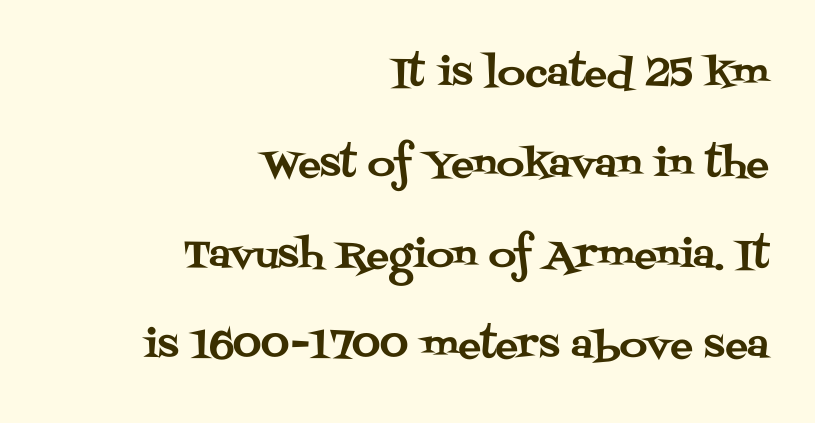
The image shows 38 px serif type, upright; set right-aligned, loose line spacing (2.39x), normal letter spacing, not underlined; medium stroke contrast and a large x-height.
